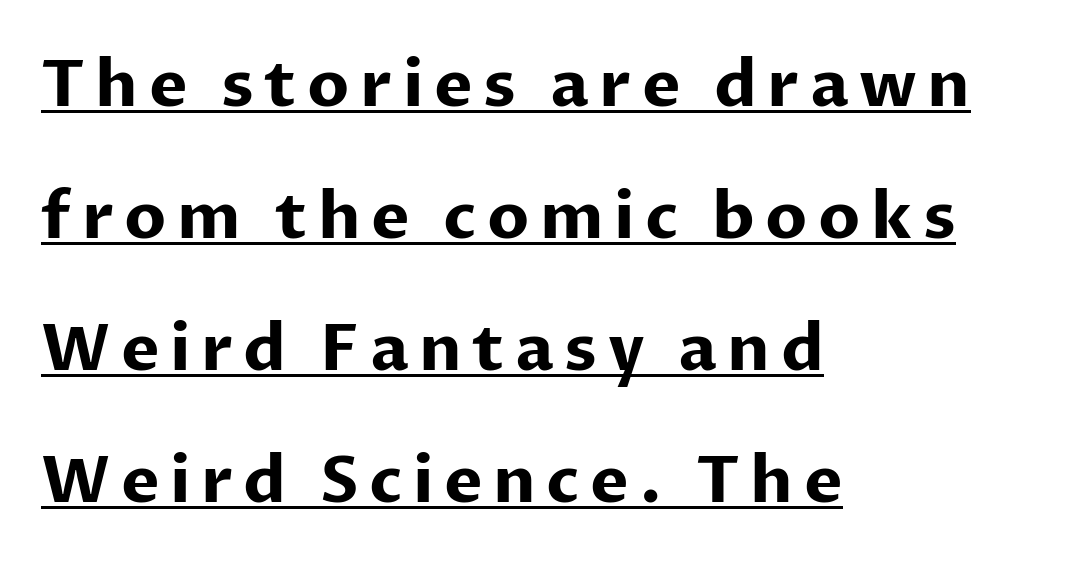
{"serif": "no", "italic": "no", "bold": "yes", "weight": "bold", "width": "normal", "stroke_contrast": "low", "x_height": "medium", "monospaced": "no", "underline": "yes", "align": "left", "line_spacing": "loose", "line_spacing_ratio": 2.03, "glyph_px": 65}
